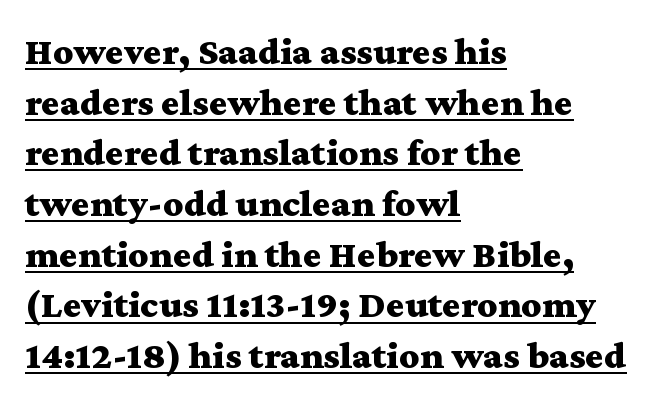
The image shows 39 px bold, wide serif type, upright; set left-aligned, normal line spacing (1.3x), normal letter spacing, underlined; medium stroke contrast and a medium x-height.
